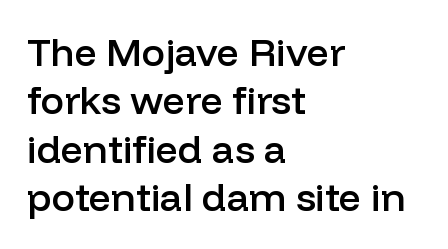
The image shows 39 px semibold sans-serif type, upright; set left-aligned, line spacing 1.24x, normal letter spacing, not underlined; low stroke contrast and a medium x-height.
